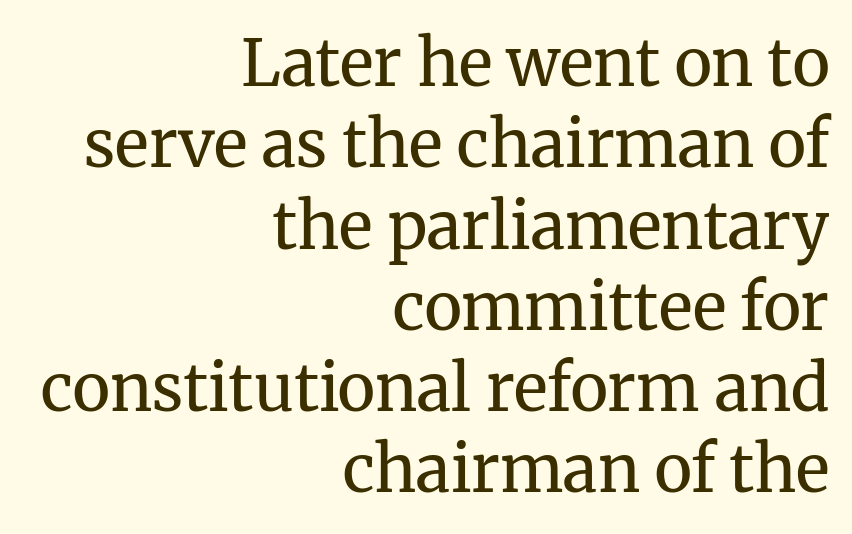
{"serif": "yes", "italic": "no", "bold": "no", "weight": "regular", "width": "normal", "stroke_contrast": "medium", "x_height": "medium", "monospaced": "no", "underline": "no", "align": "right", "line_spacing": "normal", "line_spacing_ratio": 1.27, "letter_spacing": "normal", "letter_spacing_em": 0.0, "glyph_px": 64}
